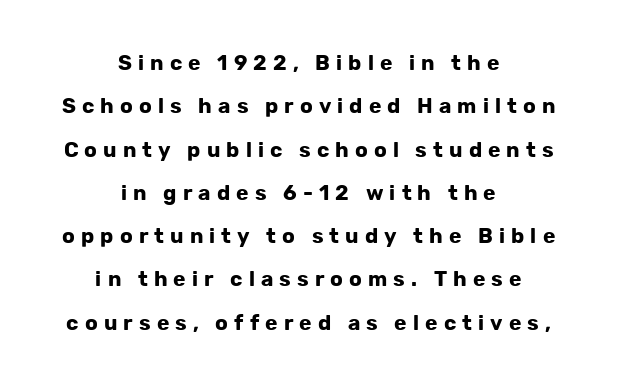
The line-height multiplier appears high, well above default. Compared with typical body copy, the letter spacing here is much looser. Type without underlining. In terms of posture, this sample is upright. The typesetting leans heavy: a genuine bold. Horizontal alignment here is central, giving a formal, balanced look.
